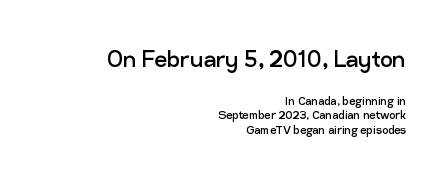
The image shows 28 px regular-weight sans-serif type, upright; set right-aligned, tight line spacing (1.05x), normal letter spacing, not underlined; the first (top) block is 2.0x larger; low stroke contrast and a medium x-height.
